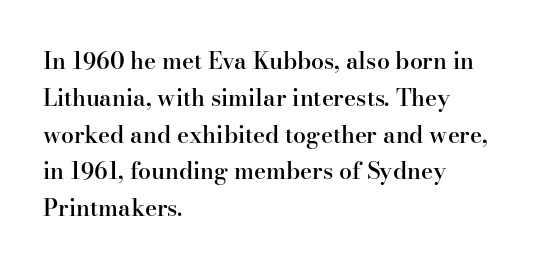
The image shows 23 px text type, upright; set left-aligned, normal line spacing (1.6x), normal letter spacing, not underlined.
